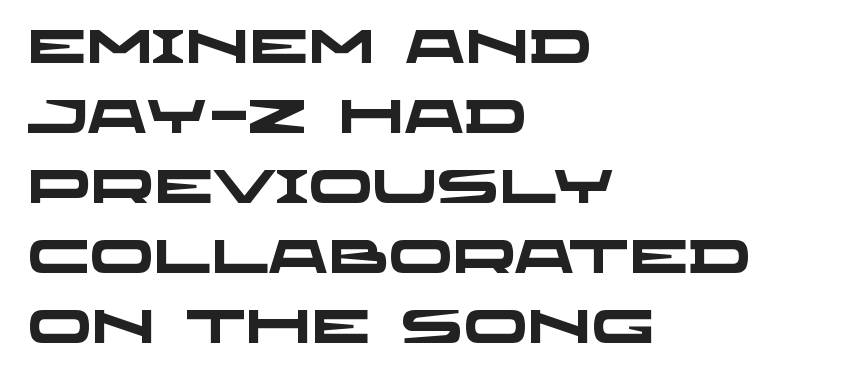
The image shows 47 px heavy, wide sans-serif type; set left-aligned, normal line spacing (1.49x), normal letter spacing, not underlined; low stroke contrast and a large x-height.
